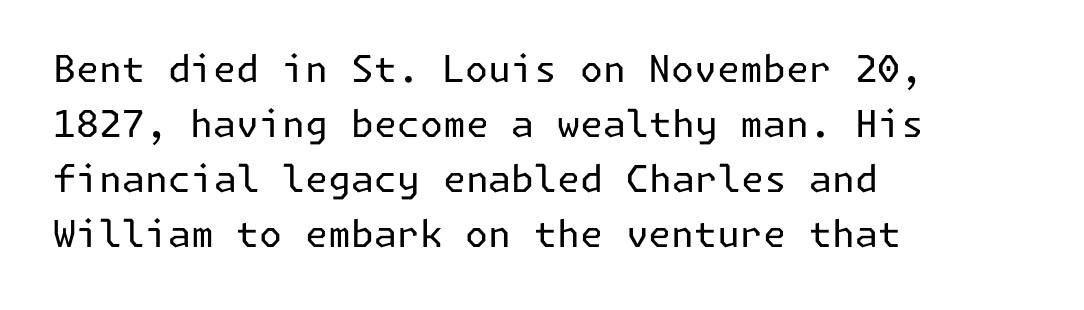
Q: Is the text bold? A: No.
Q: Is the text italic (slanted)? A: No, it is upright.
Q: Is the typeface a serif or a sans-serif typeface? A: Sans-serif.
Q: Is the text underlined? A: No.
Q: How is the paragraph aligned? A: Left-aligned.
Q: Is the spacing between letters normal or unusually wide? A: Normal.
Q: Is the spacing between lines tight, normal or loose? A: Normal.
Q: Width (condensed, normal, or wide)? A: Normal.
Q: Stroke contrast? A: Low.
Q: x-height? A: Medium.
